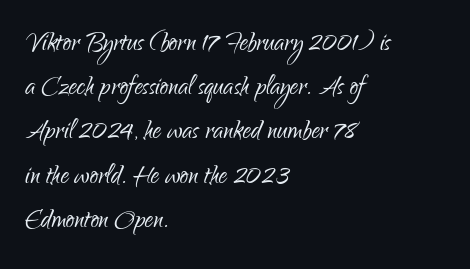
Is the block centered? No — it sits flush against the left margin. Nothing sits at the stroke ends, so this counts as sans-serif. This sample keeps an unexceptional amount of space between lines. Glance below the letters and you will spot only blank space.
